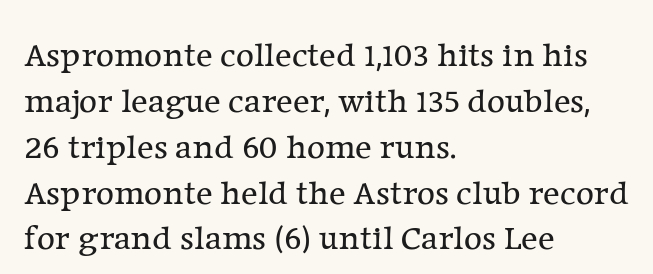
Look at the bottom of the vertical strokes: they flare into serifs here. This sample is left-justified, so line endings fall wherever the words run out. No letter is thick-stroked: the sample isn't bold. No word sits above an underline. Horizontal bands of white between lines are of average thickness.
